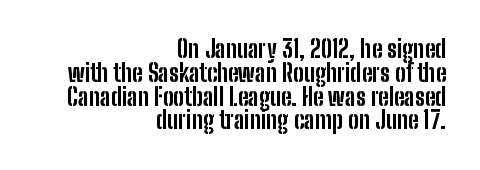
Q: Is the text bold? A: Yes.
Q: Is the text italic (slanted)? A: No, it is upright.
Q: Is the text underlined? A: No.
Q: How is the paragraph aligned? A: Right-aligned.
Q: Is the spacing between letters normal or unusually wide? A: Normal.
Q: Is the spacing between lines tight, normal or loose? A: Tight.
